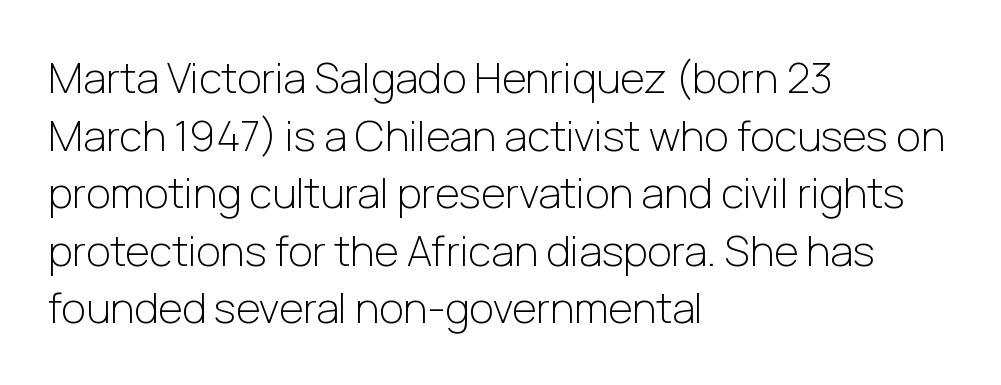
Q: Is the text bold? A: No.
Q: Is the text italic (slanted)? A: No, it is upright.
Q: Is the typeface a serif or a sans-serif typeface? A: Sans-serif.
Q: Is the text underlined? A: No.
Q: How is the paragraph aligned? A: Left-aligned.
Q: Is the spacing between letters normal or unusually wide? A: Normal.
Q: Is the spacing between lines tight, normal or loose? A: Normal.
Q: Width (condensed, normal, or wide)? A: Normal.
Q: Stroke contrast? A: Low.
Q: x-height? A: Medium.
Q: Monospaced? A: No.
